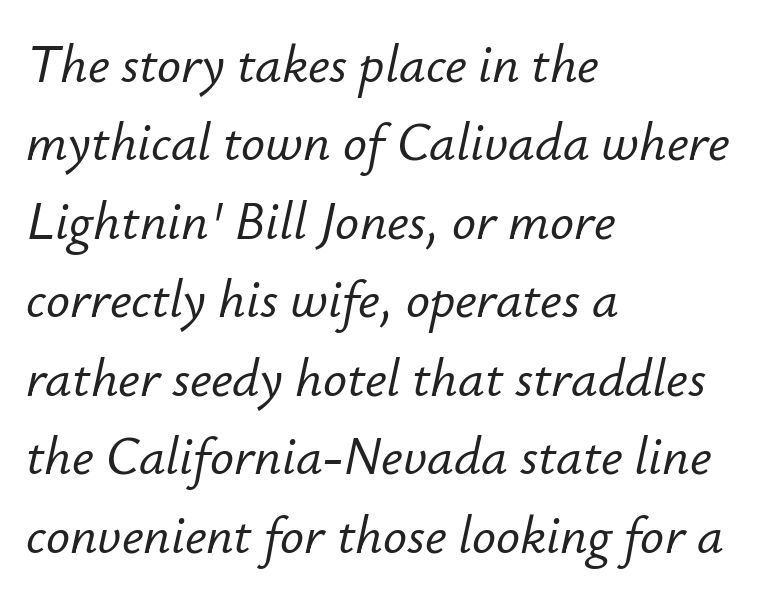
These lines are rendered in a variable-pitch font. The designer left line spacing at the default. Slanted lettering throughout. Casual observation: everything's shoved over to the left.
